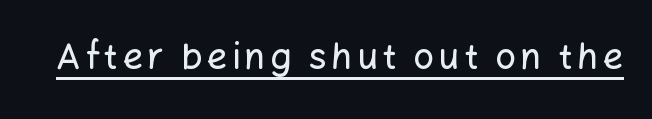
Has an underline been added? It has. Stroke terminals: plain, sans-serif. Is this a fixed-width face? No — the glyphs have proportional, varying widths. Every stem runs plumb, perpendicular to the baseline.
